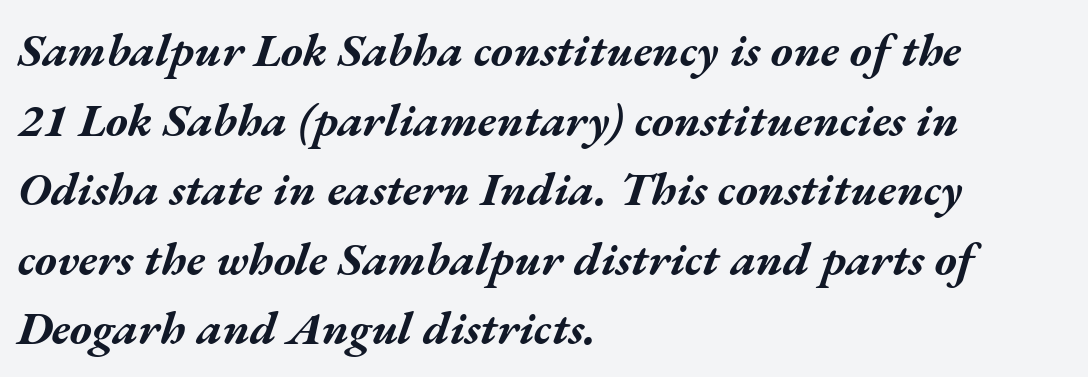
Q: Is the text bold? A: Yes.
Q: Is the text italic (slanted)? A: Yes, it leans right by about 17 degrees.
Q: Is the text underlined? A: No.
Q: How is the paragraph aligned? A: Left-aligned.
Q: Is the spacing between letters normal or unusually wide? A: Normal.
Q: Is the spacing between lines tight, normal or loose? A: Normal.
Q: Width (condensed, normal, or wide)? A: Wide.
Q: Stroke contrast? A: Medium.
Q: x-height? A: Medium.
Q: Monospaced? A: No.
